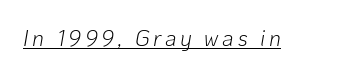
Q: Is the text bold? A: No.
Q: Is the text italic (slanted)? A: Yes, it leans right by about 10 degrees.
Q: Is the text underlined? A: Yes.
